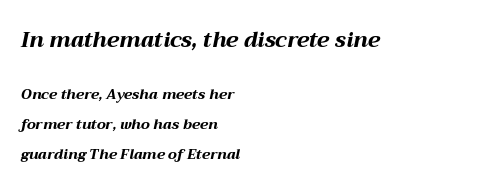
Whoever set this made the first block the dominant, larger element. Is the letter spacing exaggerated? No — it looks like the ordinary default. Notice the wide empty band between every row — that's loose leading. These lines were composed using italics. These words are printed bold, with thick strokes throughout. The zone under the glyphs is completely vacant.
